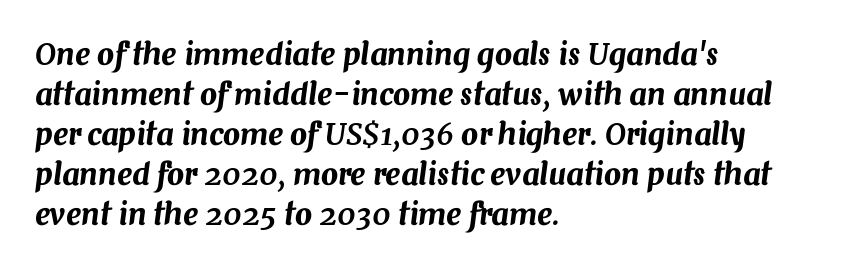
Compared with ordinary roman type, these characters are visibly tilted. Notice how the passage keeps a crisp vertical edge on the left only. The line texture is even and compact thanks to regular tracking. A typesetter would call this proportional, since set widths differ per character.
